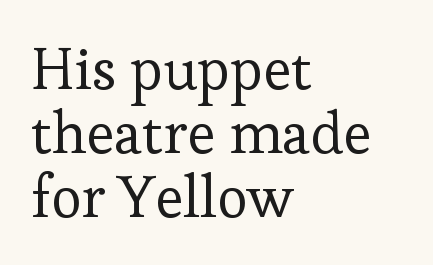
The image shows 58 px regular-weight serif type, upright; set left-aligned, tight line spacing (1.1x), normal letter spacing, not underlined; low stroke contrast and a medium x-height.
